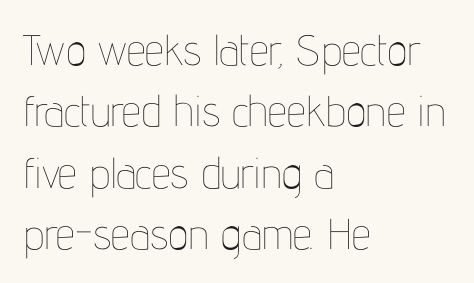
Note the varied advance widths — an 'i' is clearly narrower than an 'm'. Unmarked baselines from the first word to the last. No heavy texture on the line: the type isn't bold. This sample keeps an unexceptional amount of space between lines. Glyph-to-glyph distance matches everyday printed text.
